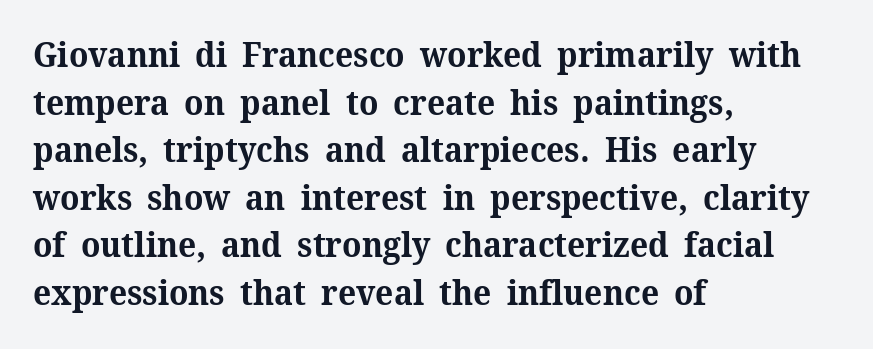
Notice how thick the strokes are: this is what a full bold looks like. Spacing verdict: proportional, widths tailored to each character. To sum up the face: it has serifs. The specimen omits any rule beneath the text block's lines.
